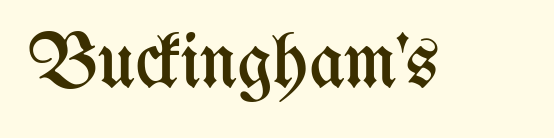
{"italic": "no", "bold": "no", "weight": "regular", "width": "condensed", "stroke_contrast": "medium", "x_height": "medium", "monospaced": "no", "underline": "no", "letter_spacing": "normal", "letter_spacing_em": 0.0, "glyph_px": 78}
